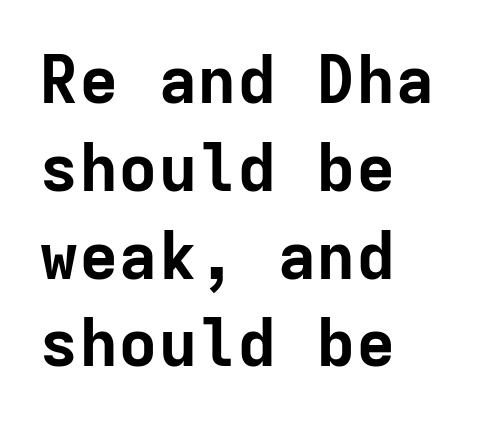
Q: Is the text bold? A: Yes.
Q: Is the text italic (slanted)? A: No, it is upright.
Q: Is the typeface a serif or a sans-serif typeface? A: Sans-serif.
Q: Is the text underlined? A: No.
Q: How is the paragraph aligned? A: Left-aligned.
Q: Is the spacing between letters normal or unusually wide? A: Normal.
Q: Is the spacing between lines tight, normal or loose? A: Normal.
Q: Width (condensed, normal, or wide)? A: Normal.
Q: Stroke contrast? A: Low.
Q: x-height? A: Medium.
Q: Monospaced? A: Yes.
